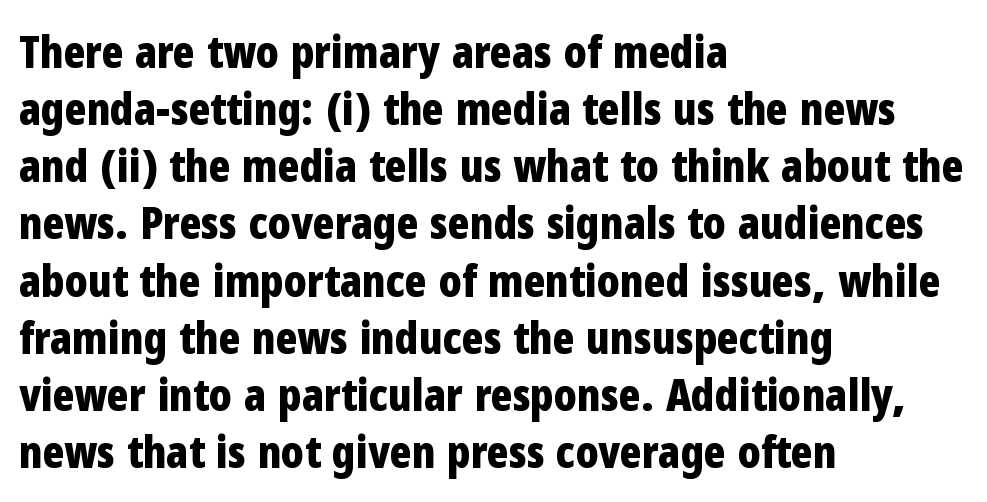
Q: Is the text bold? A: Yes.
Q: Is the text italic (slanted)? A: No, it is upright.
Q: Is the typeface a serif or a sans-serif typeface? A: Sans-serif.
Q: Is the text underlined? A: No.
Q: How is the paragraph aligned? A: Left-aligned.
Q: Is the spacing between letters normal or unusually wide? A: Normal.
Q: Is the spacing between lines tight, normal or loose? A: Normal.
Q: Width (condensed, normal, or wide)? A: Condensed.
Q: Stroke contrast? A: Low.
Q: x-height? A: Medium.
Q: Monospaced? A: No.
